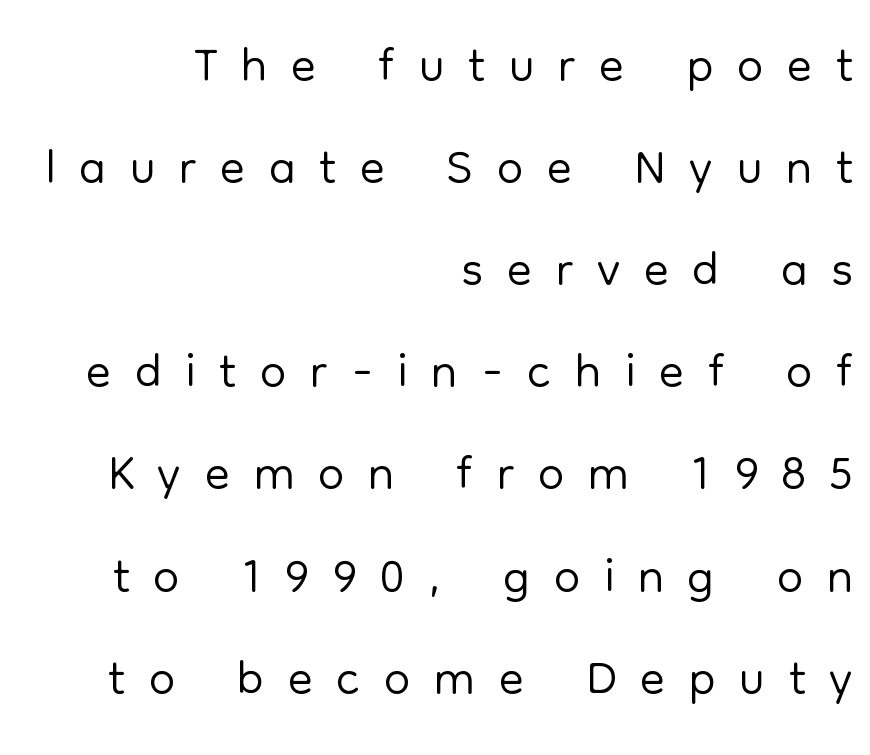
The image shows 74 px light sans-serif type, upright; set right-aligned, normal line spacing (1.38x), unusually wide letter spacing (+0.32 em), not underlined; low stroke contrast and a medium x-height.
